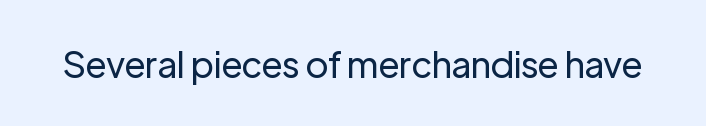
The image shows 36 px regular-weight sans-serif type, upright; set normal letter spacing, not underlined; low stroke contrast and a medium x-height.
